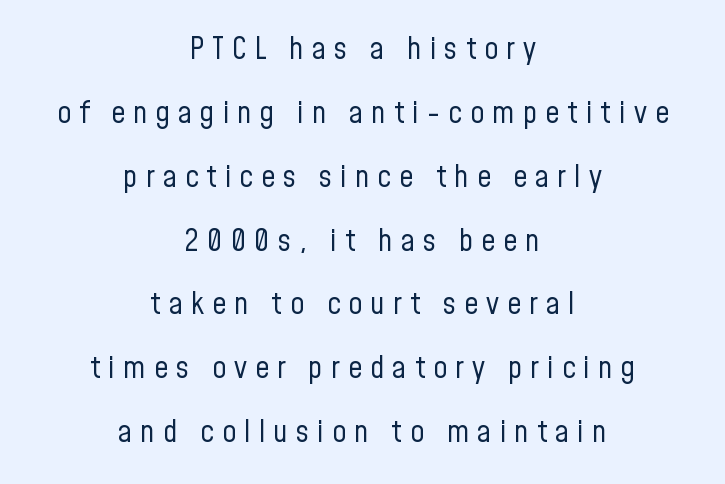
The image shows 31 px regular-weight, condensed sans-serif type, upright; set centered, loose line spacing (2.06x), unusually wide letter spacing (+0.26 em), not underlined; low stroke contrast and a medium x-height.
